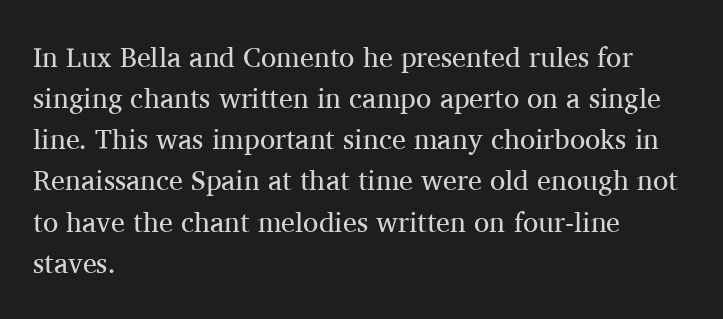
The image shows 28 px regular-weight serif type, upright; set left-aligned, normal line spacing (1.47x), normal letter spacing, not underlined; medium stroke contrast and a medium x-height.
